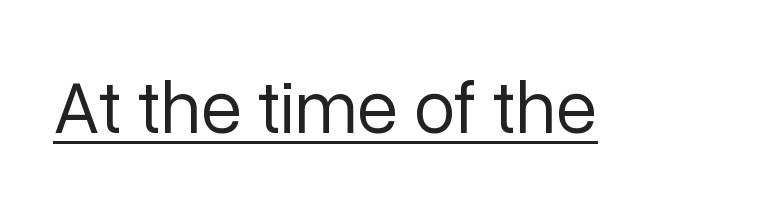
Q: Is the text bold? A: No.
Q: Is the text italic (slanted)? A: No, it is upright.
Q: Is the typeface a serif or a sans-serif typeface? A: Sans-serif.
Q: Is the text underlined? A: Yes.
Q: Is the spacing between letters normal or unusually wide? A: Normal.
Q: Width (condensed, normal, or wide)? A: Normal.
Q: Stroke contrast? A: Low.
Q: x-height? A: Medium.
Q: Monospaced? A: No.
